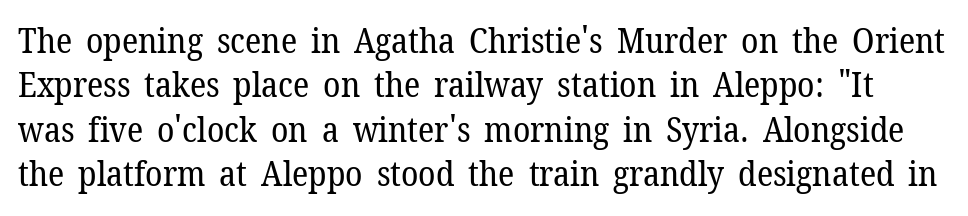
{"serif": "yes", "italic": "no", "bold": "no", "weight": "regular", "width": "normal", "stroke_contrast": "low", "x_height": "medium", "monospaced": "no", "underline": "no", "line_spacing": "normal", "line_spacing_ratio": 1.27, "letter_spacing": "normal", "letter_spacing_em": 0.0, "glyph_px": 35}
